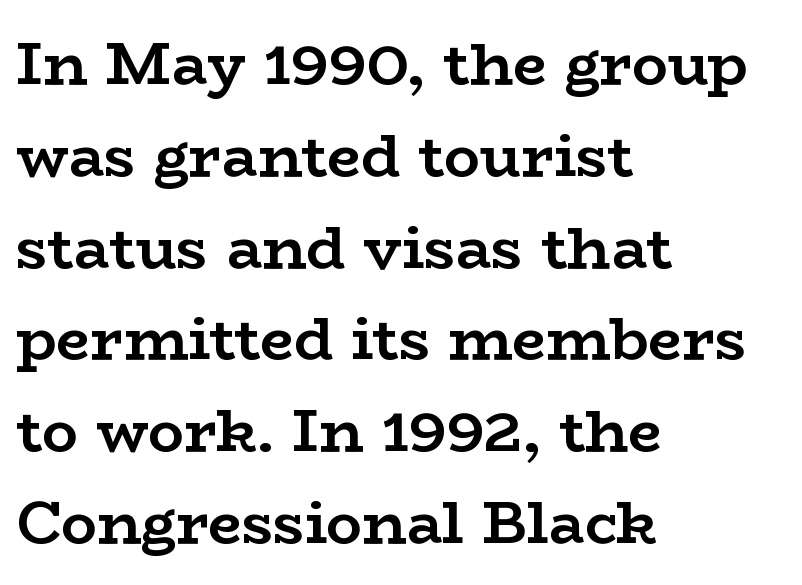
{"serif": "yes", "italic": "no", "bold": "yes", "weight": "semibold", "width": "wide", "stroke_contrast": "low", "x_height": "medium", "monospaced": "no", "underline": "no", "align": "left", "line_spacing": "normal", "line_spacing_ratio": 1.53, "letter_spacing": "normal", "letter_spacing_em": 0.0, "glyph_px": 60}
